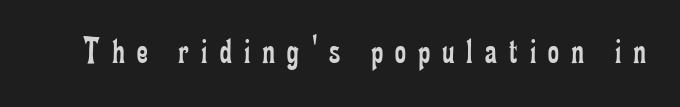
{"serif": "yes", "italic": "no", "bold": "no", "weight": "regular", "width": "condensed", "stroke_contrast": "low", "x_height": "small", "monospaced": "no", "underline": "no", "letter_spacing": "wide", "letter_spacing_em": 0.32, "glyph_px": 38}
